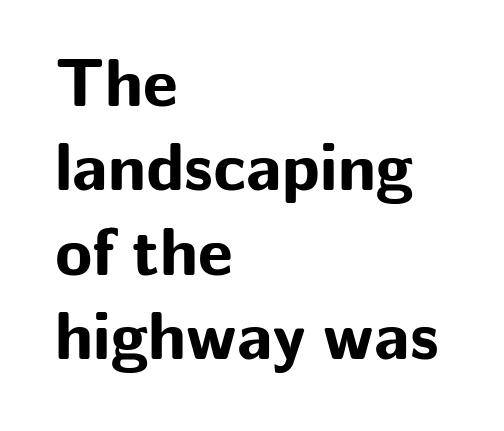
Q: Is the text bold? A: Yes.
Q: Is the text italic (slanted)? A: No, it is upright.
Q: Is the typeface a serif or a sans-serif typeface? A: Sans-serif.
Q: Is the text underlined? A: No.
Q: How is the paragraph aligned? A: Left-aligned.
Q: Is the spacing between letters normal or unusually wide? A: Normal.
Q: Width (condensed, normal, or wide)? A: Normal.
Q: Stroke contrast? A: Low.
Q: x-height? A: Medium.
Q: Monospaced? A: No.
